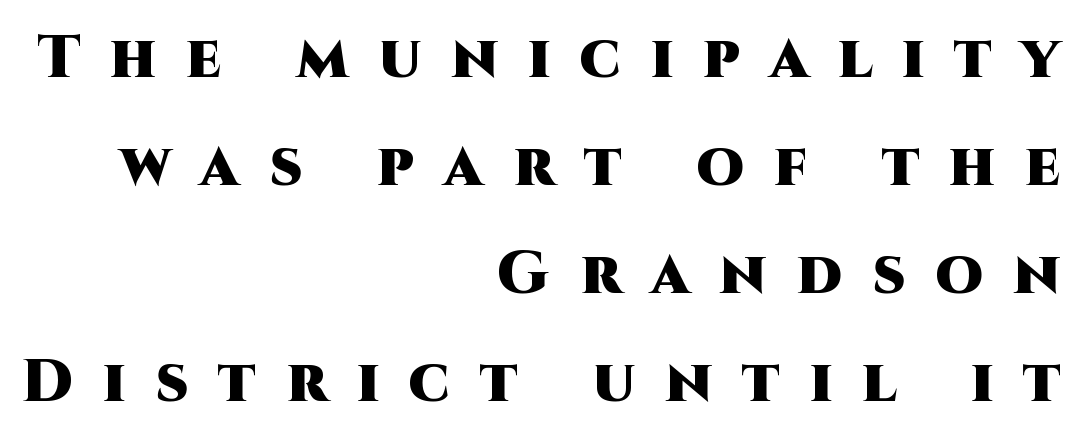
{"serif": "no", "italic": "no", "bold": "yes", "weight": "heavy", "width": "normal", "stroke_contrast": "high", "x_height": "large", "monospaced": "no", "underline": "no", "align": "right", "line_spacing_ratio": 1.77, "letter_spacing": "wide", "letter_spacing_em": 0.49, "glyph_px": 61}
